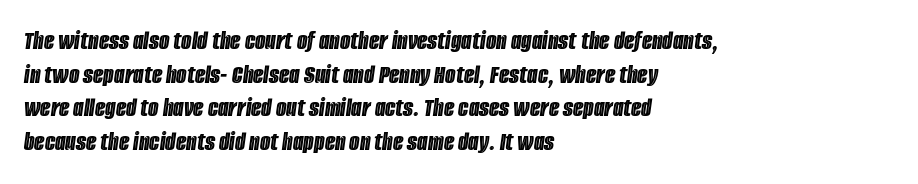
The image shows 27 px text type, italic (leaning right); set left-aligned, normal line spacing (1.25x), normal letter spacing, not underlined.
